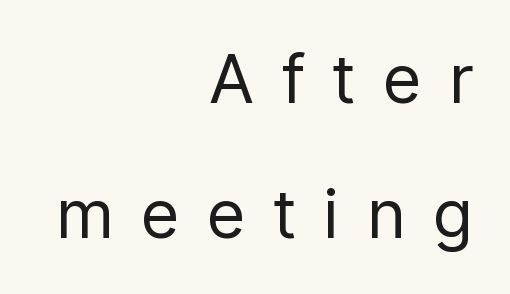
The image shows 67 px regular-weight, condensed sans-serif type, upright; set right-aligned, loose line spacing (2.02x), unusually wide letter spacing (+0.45 em), not underlined; low stroke contrast and a medium x-height.
